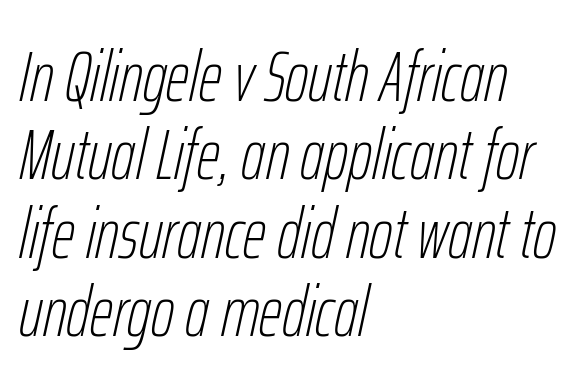
The image shows 72 px thin, condensed type, italic (leaning right); set left-aligned, tight line spacing (1.09x), normal letter spacing, not underlined; low stroke contrast and a medium x-height.
